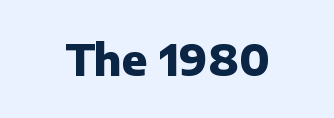
Q: Is the text bold? A: Yes.
Q: Is the text italic (slanted)? A: No, it is upright.
Q: Is the typeface a serif or a sans-serif typeface? A: Sans-serif.
Q: Is the text underlined? A: No.
Q: Is the spacing between letters normal or unusually wide? A: Normal.
Q: Width (condensed, normal, or wide)? A: Normal.
Q: Stroke contrast? A: Low.
Q: x-height? A: Medium.
Q: Monospaced? A: No.
